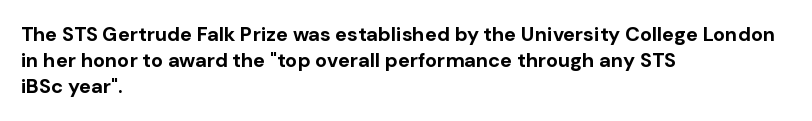
Q: Is the text bold? A: Yes.
Q: Is the text italic (slanted)? A: No, it is upright.
Q: Is the text underlined? A: No.
Q: How is the paragraph aligned? A: Left-aligned.
Q: Is the spacing between letters normal or unusually wide? A: Normal.
Q: Is the spacing between lines tight, normal or loose? A: Normal.
